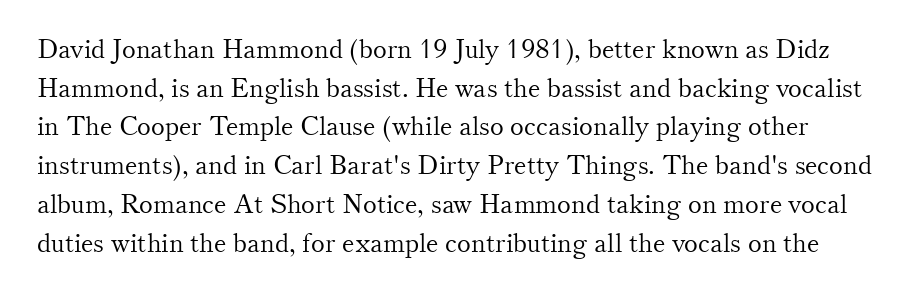
The image shows 26 px text type, upright; set normal line spacing (1.49x), normal letter spacing, not underlined.
